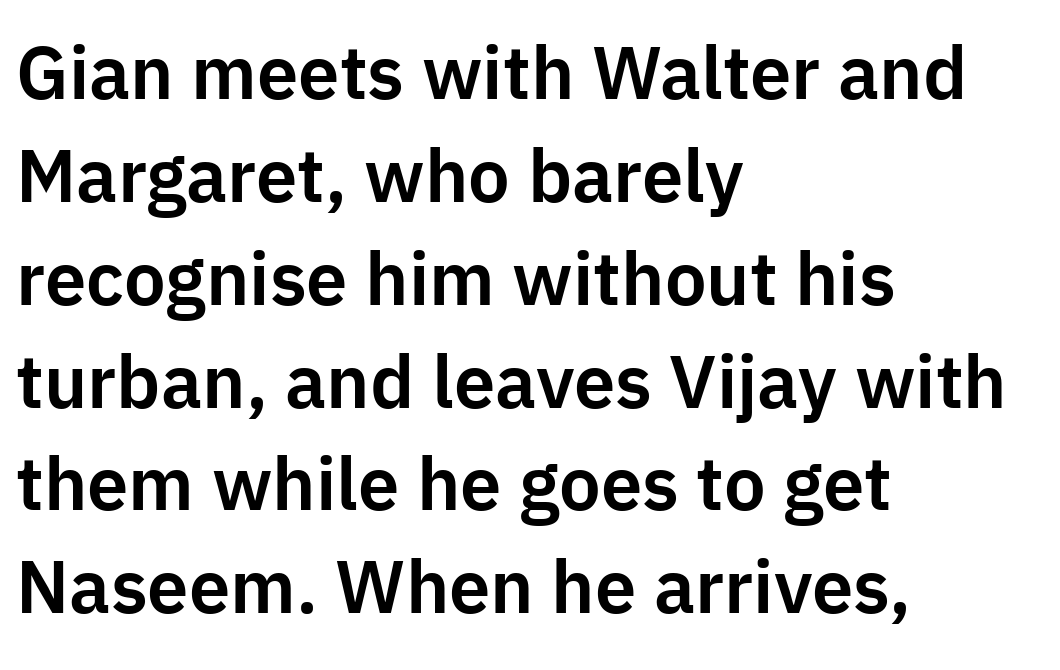
When letters stand straight like this, we call the style roman or upright. All the whitespace from short lines collects on the right. Looks like regular typesetting: each glyph gets only the width it needs. In terms of leading, this rendering sits right in the middle.
